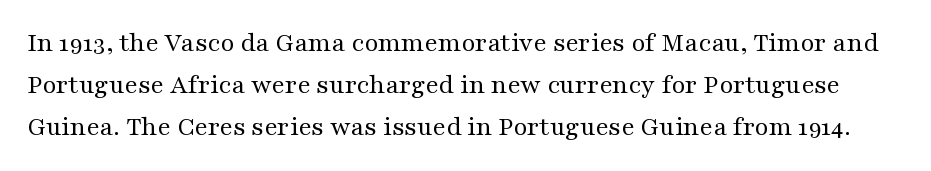
{"italic": "no", "bold": "no", "underline": "no", "line_spacing": "normal", "line_spacing_ratio": 1.55, "letter_spacing": "normal", "letter_spacing_em": 0.0, "glyph_px": 27}
